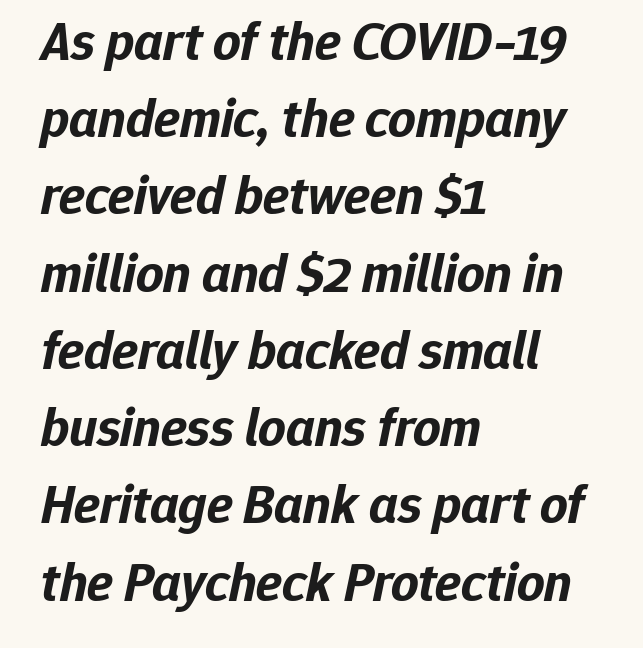
The image shows 54 px bold type, italic (leaning right); set left-aligned, normal line spacing (1.43x), normal letter spacing, not underlined; low stroke contrast and a medium x-height.
